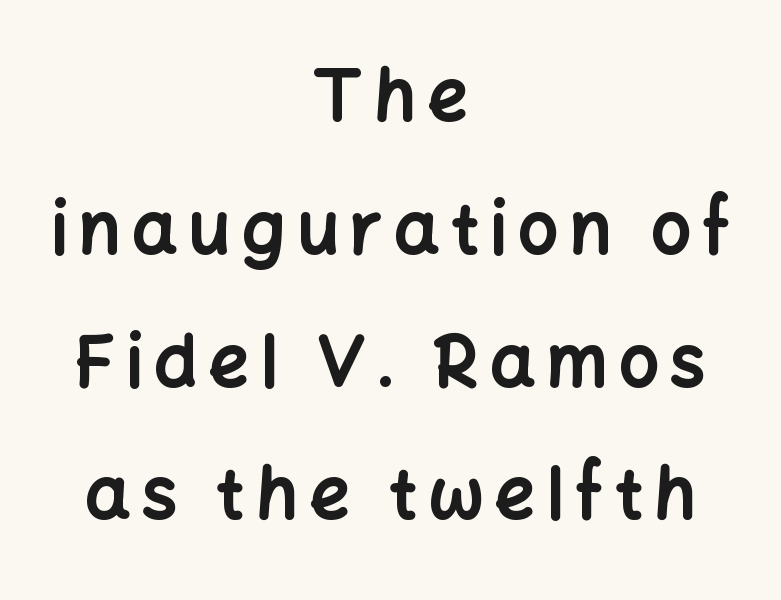
{"serif": "no", "italic": "no", "bold": "yes", "weight": "bold", "width": "normal", "stroke_contrast": "low", "x_height": "medium", "monospaced": "no", "underline": "no", "align": "center", "line_spacing_ratio": 1.87, "glyph_px": 71}
